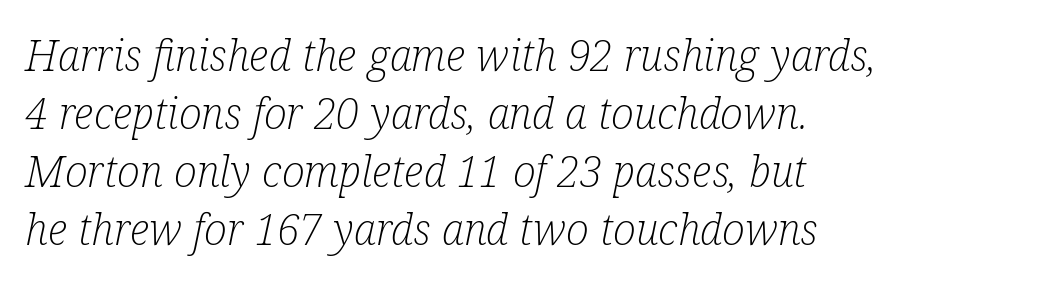
The image shows 43 px light, condensed serif type, italic (leaning right); set left-aligned, normal line spacing (1.35x), normal letter spacing, not underlined; low stroke contrast and a medium x-height.
